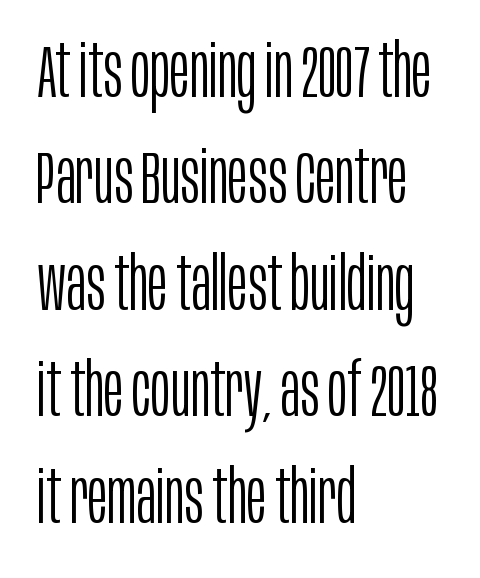
A roman cut, with each character standing at attention. Notice how the passage keeps a crisp vertical edge on the left only. The rows are spaced the way most documents space them. Looks like regular typesetting: each glyph gets only the width it needs.
